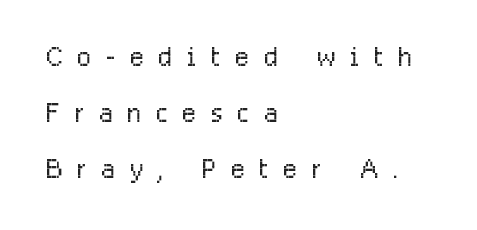
{"serif": "no", "italic": "no", "bold": "no", "weight": "light", "width": "condensed", "stroke_contrast": "low", "x_height": "medium", "monospaced": "no", "underline": "no", "align": "left", "line_spacing": "normal", "line_spacing_ratio": 1.51, "letter_spacing": "wide", "letter_spacing_em": 0.4, "glyph_px": 37}
